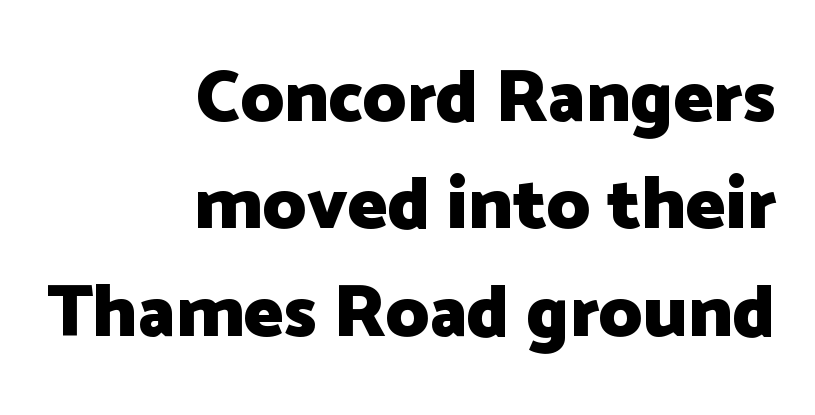
Q: Is the text bold? A: Yes.
Q: Is the text italic (slanted)? A: No, it is upright.
Q: Is the typeface a serif or a sans-serif typeface? A: Sans-serif.
Q: Is the text underlined? A: No.
Q: How is the paragraph aligned? A: Right-aligned.
Q: Is the spacing between letters normal or unusually wide? A: Normal.
Q: Is the spacing between lines tight, normal or loose? A: Normal.
Q: Width (condensed, normal, or wide)? A: Normal.
Q: Stroke contrast? A: Low.
Q: x-height? A: Medium.
Q: Monospaced? A: No.
